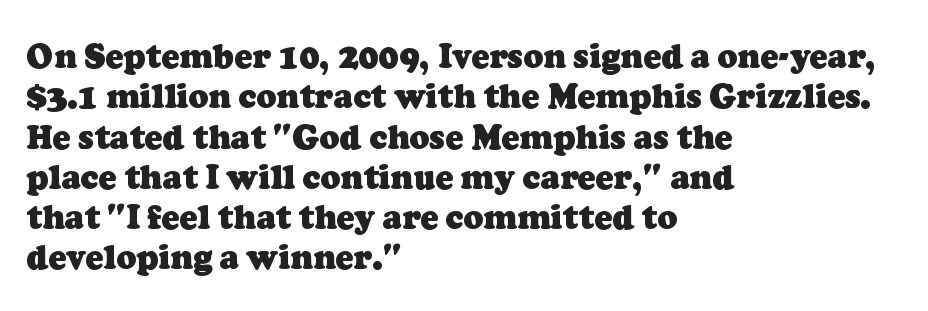
{"serif": "yes", "bold": "yes", "weight": "heavy", "width": "normal", "stroke_contrast": "low", "x_height": "medium", "monospaced": "no", "underline": "no", "align": "left", "line_spacing_ratio": 1.22, "letter_spacing": "normal", "letter_spacing_em": 0.0, "glyph_px": 33}
